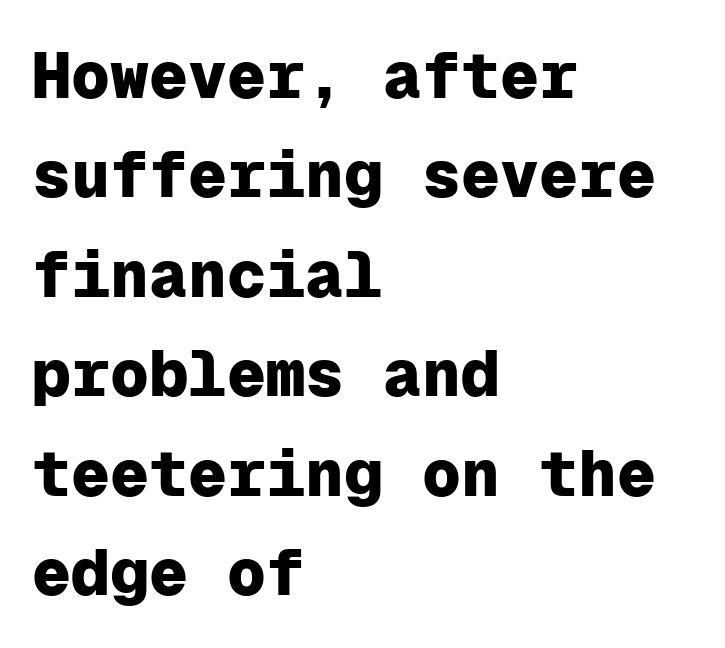
{"serif": "no", "italic": "no", "bold": "yes", "weight": "heavy", "width": "normal", "stroke_contrast": "low", "x_height": "medium", "monospaced": "yes", "underline": "no", "align": "left", "line_spacing": "normal", "line_spacing_ratio": 1.53, "letter_spacing": "normal", "letter_spacing_em": 0.0, "glyph_px": 65}
